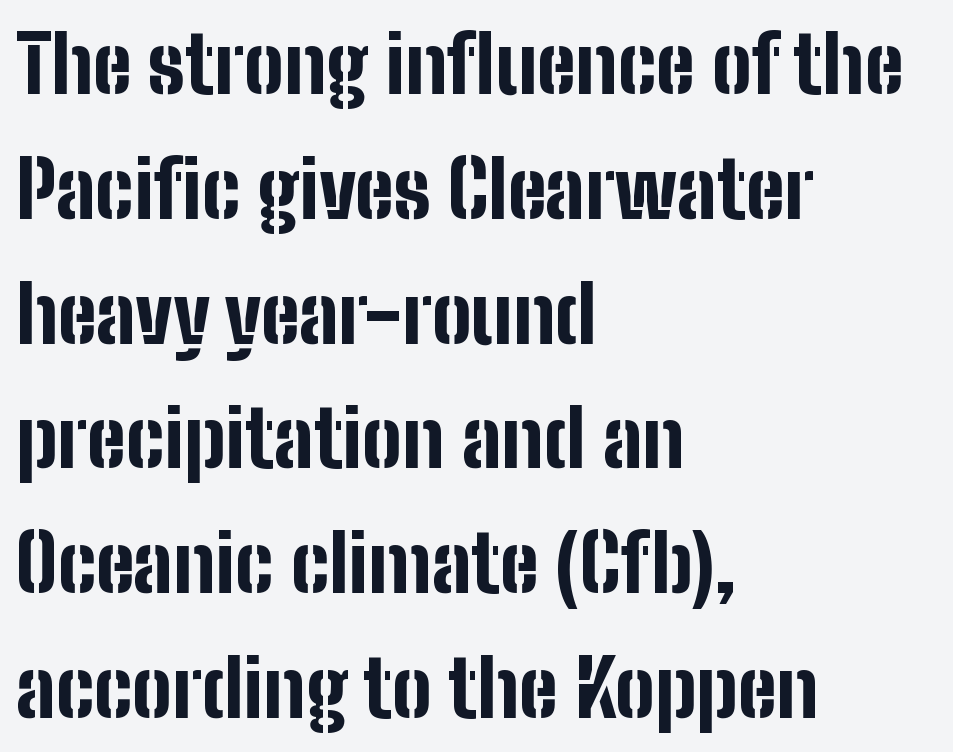
The image shows 79 px bold, condensed sans-serif type, upright; set left-aligned, normal line spacing (1.58x), normal letter spacing, not underlined; low stroke contrast and a medium x-height.
